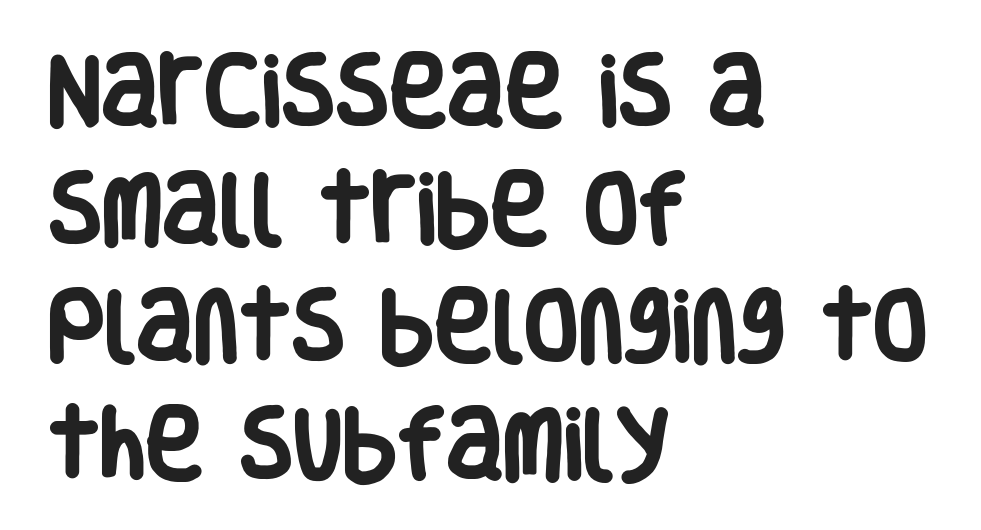
The image shows 79 px heavy, condensed sans-serif type, upright; set left-aligned, normal line spacing (1.49x), normal letter spacing, not underlined; low stroke contrast and a large x-height.
